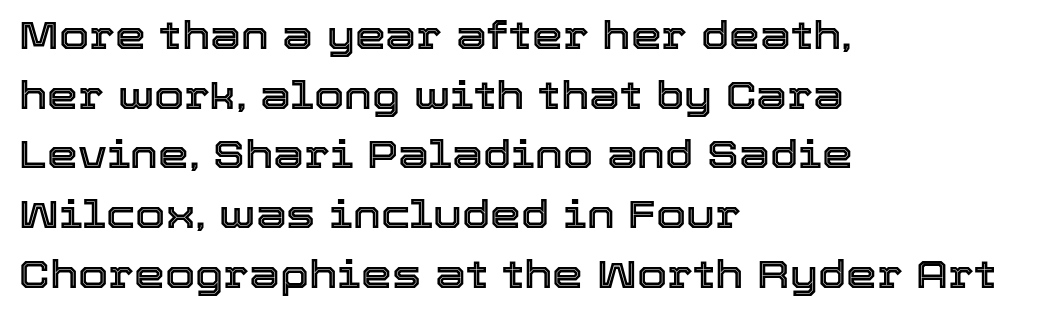
{"italic": "no", "width": "normal", "x_height": "medium", "monospaced": "no", "underline": "no", "align": "left", "line_spacing": "normal", "line_spacing_ratio": 1.53, "letter_spacing": "normal", "letter_spacing_em": 0.0, "glyph_px": 39}
